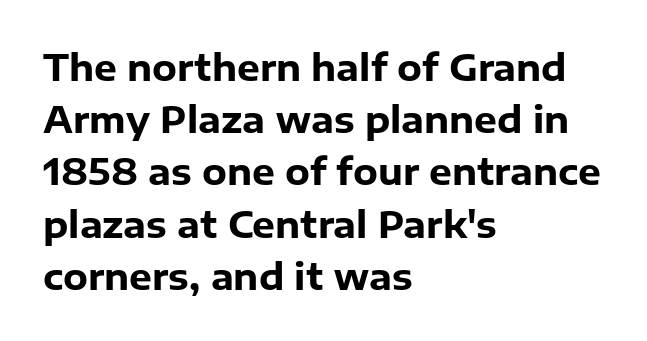
The image shows 36 px heavy sans-serif type, upright; set left-aligned, normal line spacing (1.45x), normal letter spacing, not underlined; low stroke contrast and a medium x-height.
